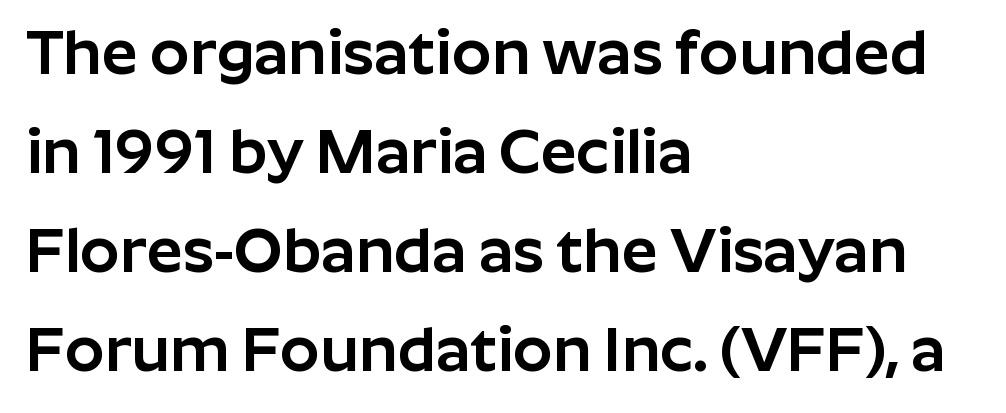
Bare-footed words on every line. You could not count columns in this text — the font is proportionally spaced. Look at the bottom of the vertical strokes: they stop flat, with no serifs. Standard letterfit; no display-style spreading of the glyphs. Quick note: not italic, upright. The paragraph shown leans on its left margin.
